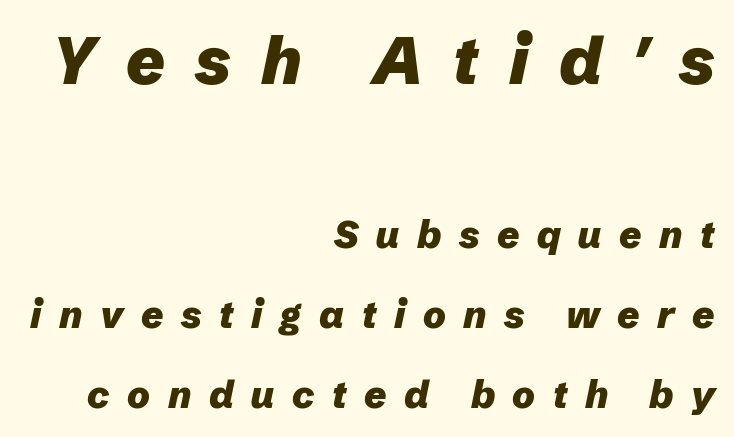
The compositor pushed each line to the right boundary. Varying glyph widths throughout — classic text-font behaviour. A full-strength bold gives these letters their thick strokes. Rendered with sloped, italic letterforms.
